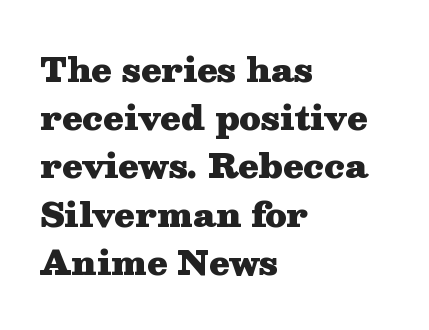
Q: Is the text bold? A: Yes.
Q: Is the text italic (slanted)? A: No, it is upright.
Q: Is the typeface a serif or a sans-serif typeface? A: Serif.
Q: Is the text underlined? A: No.
Q: How is the paragraph aligned? A: Left-aligned.
Q: Is the spacing between letters normal or unusually wide? A: Normal.
Q: Is the spacing between lines tight, normal or loose? A: Normal.
Q: Width (condensed, normal, or wide)? A: Wide.
Q: Stroke contrast? A: Medium.
Q: x-height? A: Medium.
Q: Monospaced? A: No.
